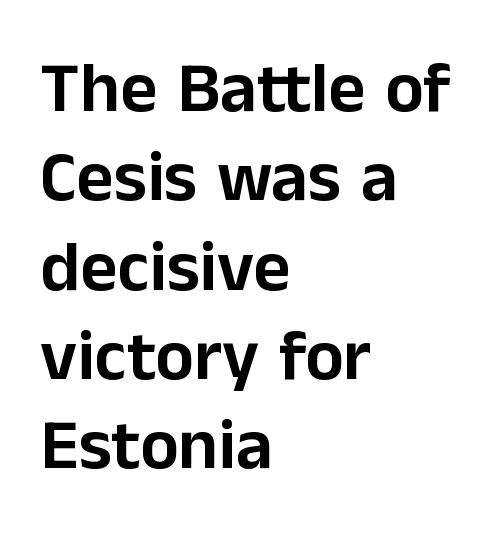
The image shows 72 px sans-serif type, upright; set left-aligned, line spacing 1.24x, normal letter spacing, not underlined; low stroke contrast and a medium x-height.
